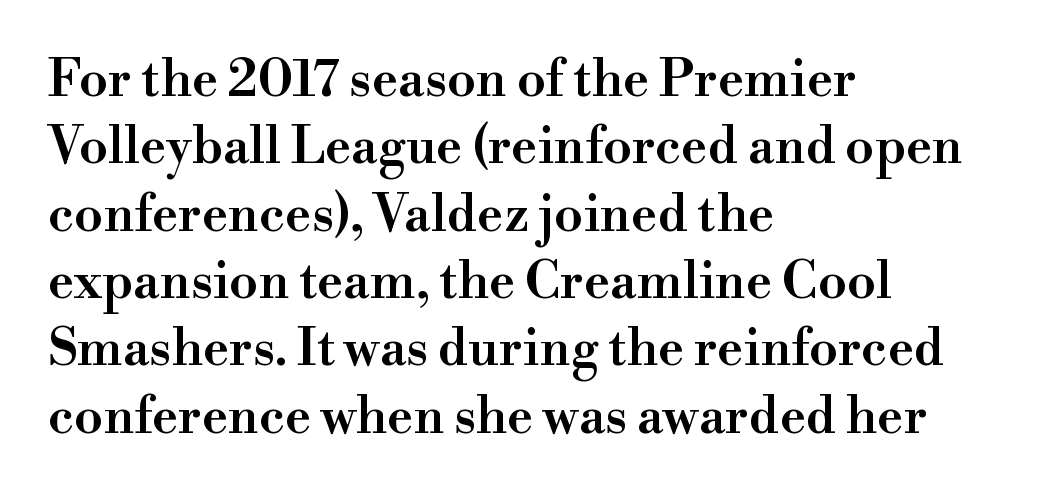
Q: Is the text bold? A: Semi-bold.
Q: Is the text italic (slanted)? A: No, it is upright.
Q: Is the typeface a serif or a sans-serif typeface? A: Serif.
Q: Is the text underlined? A: No.
Q: How is the paragraph aligned? A: Left-aligned.
Q: Is the spacing between letters normal or unusually wide? A: Normal.
Q: Is the spacing between lines tight, normal or loose? A: Normal.
Q: Width (condensed, normal, or wide)? A: Normal.
Q: Stroke contrast? A: High.
Q: x-height? A: Small.
Q: Monospaced? A: No.
